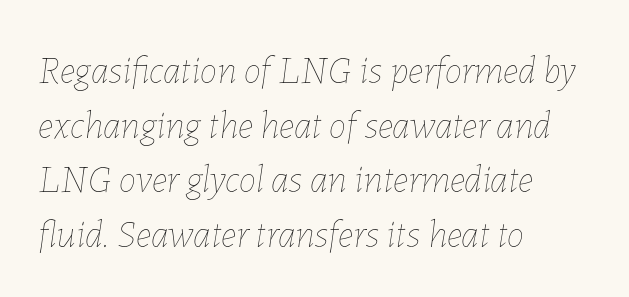
The image shows 39 px thin type, italic (leaning right); set left-aligned, normal line spacing (1.4x), normal letter spacing, not underlined; low stroke contrast and a medium x-height.
